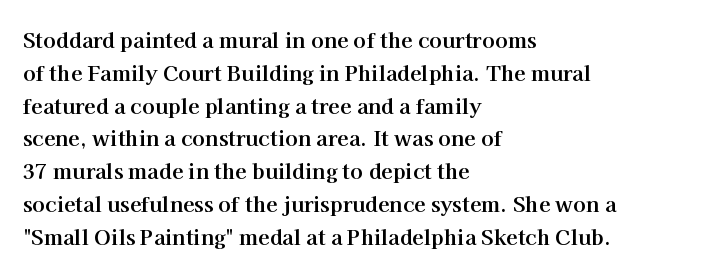
The image shows 21 px bold type, upright; set left-aligned, normal line spacing (1.56x), normal letter spacing, not underlined.
